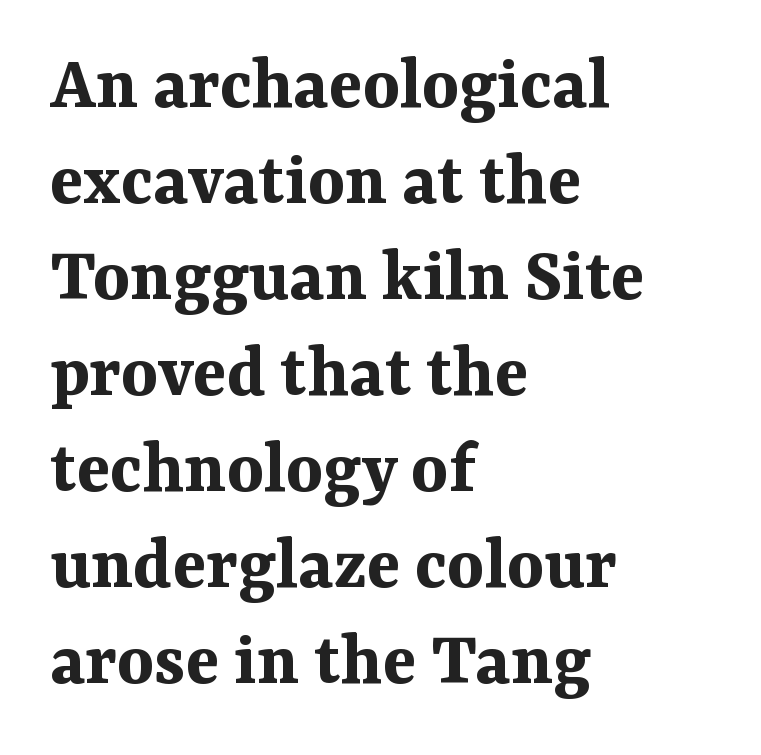
The image shows 78 px bold serif type, upright; set left-aligned, line spacing 1.23x, normal letter spacing, not underlined; medium stroke contrast and a medium x-height.
